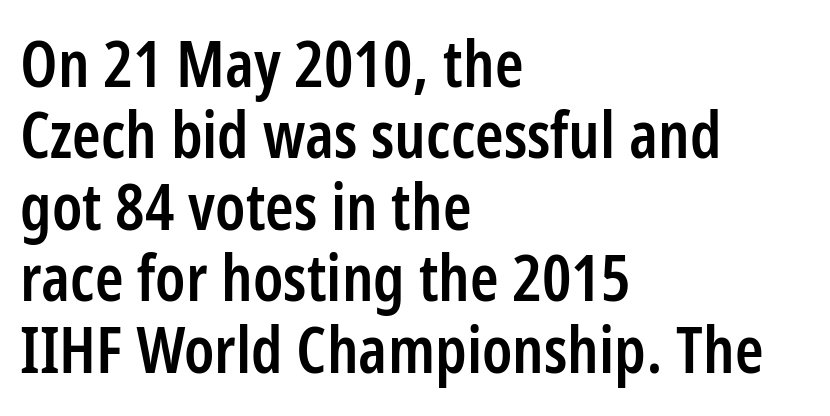
The image shows 65 px semibold, condensed sans-serif type, upright; set left-aligned, tight line spacing (1.1x), normal letter spacing, not underlined; low stroke contrast and a medium x-height.
